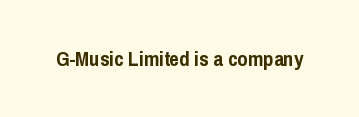
The image shows 21 px bold type, upright; set normal letter spacing, not underlined.
